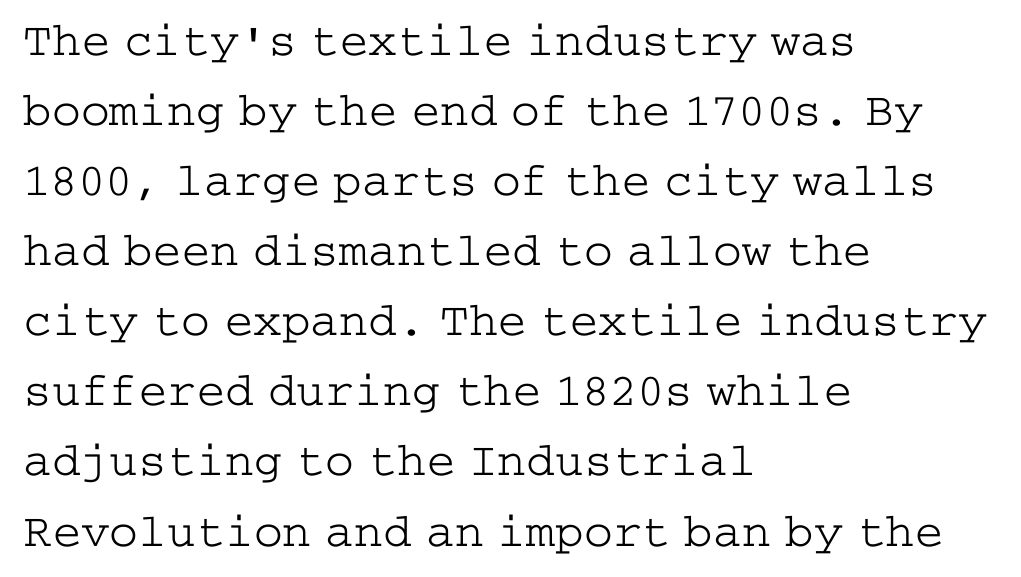
{"serif": "yes", "italic": "no", "bold": "no", "weight": "light", "width": "wide", "stroke_contrast": "low", "x_height": "medium", "underline": "no", "align": "left", "line_spacing": "normal", "line_spacing_ratio": 1.46, "letter_spacing": "normal", "letter_spacing_em": 0.0, "glyph_px": 48}
